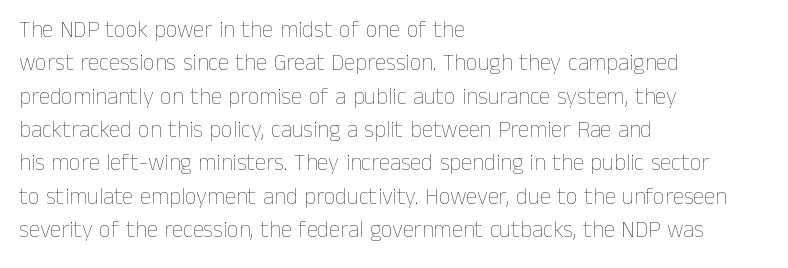
How would I describe the line gaps? Plain and ordinary. Just letters on the line, the space beneath them empty. Alignment: flush left. In terms of posture, this sample is upright.
